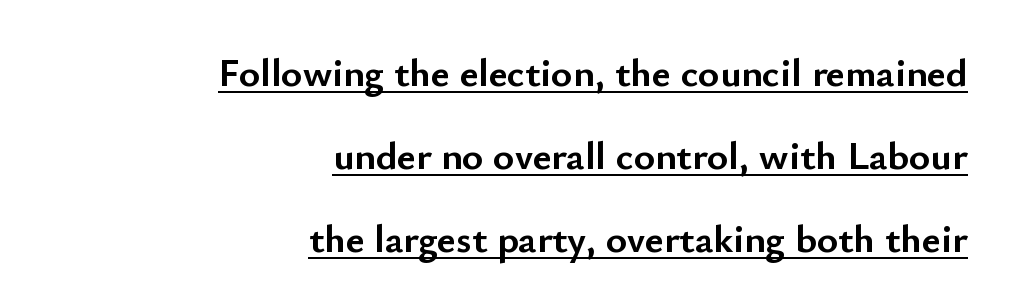
{"serif": "no", "italic": "no", "bold": "yes", "weight": "semibold", "width": "normal", "stroke_contrast": "low", "x_height": "small", "monospaced": "no", "underline": "yes", "align": "right", "line_spacing": "loose", "line_spacing_ratio": 2.08, "letter_spacing": "normal", "letter_spacing_em": 0.0, "glyph_px": 40}
